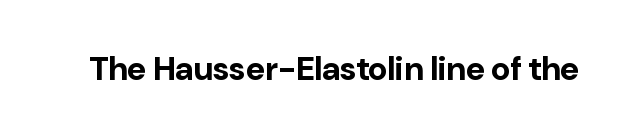
{"serif": "no", "italic": "no", "bold": "yes", "weight": "bold", "width": "normal", "stroke_contrast": "low", "x_height": "medium", "monospaced": "no", "underline": "no", "letter_spacing": "normal", "letter_spacing_em": 0.0, "glyph_px": 33}
